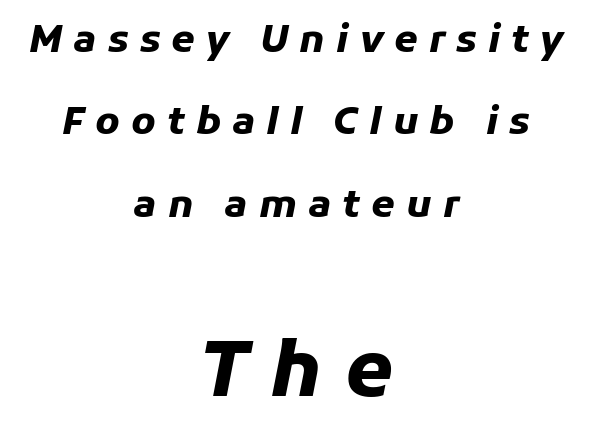
Q: Is the text bold? A: Yes.
Q: Is the text italic (slanted)? A: Yes, it leans right by about 11 degrees.
Q: Is the text underlined? A: No.
Q: How is the paragraph aligned? A: Centered.
Q: Is the spacing between letters normal or unusually wide? A: Unusually wide.
Q: Is the spacing between lines tight, normal or loose? A: Loose.
Q: Which block of text is set in a larger size, the first (top) or the second (bottom)? A: The second (bottom) one.
Q: Width (condensed, normal, or wide)? A: Normal.
Q: Stroke contrast? A: Low.
Q: x-height? A: Medium.
Q: Monospaced? A: No.
